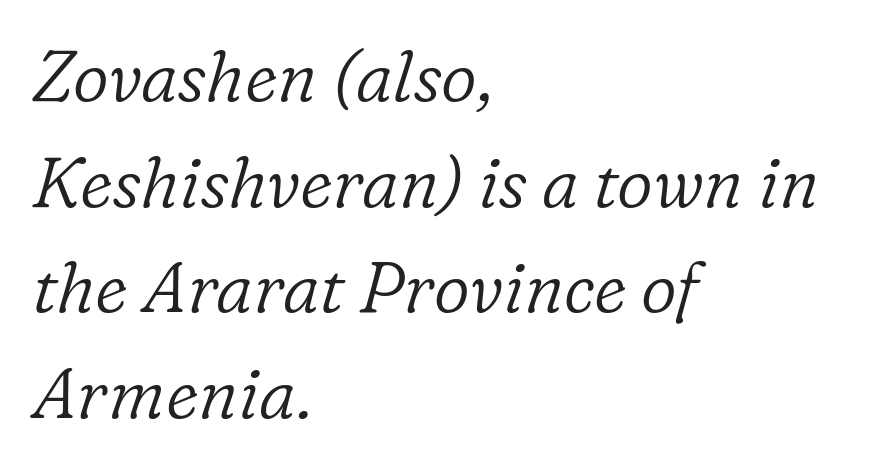
The face used here has a pronounced slope to its letters. The block of text has a typical density, with ordinary space between rows. Decoration check: the copy has no underline. Casual observation: everything's shoved over to the left.
